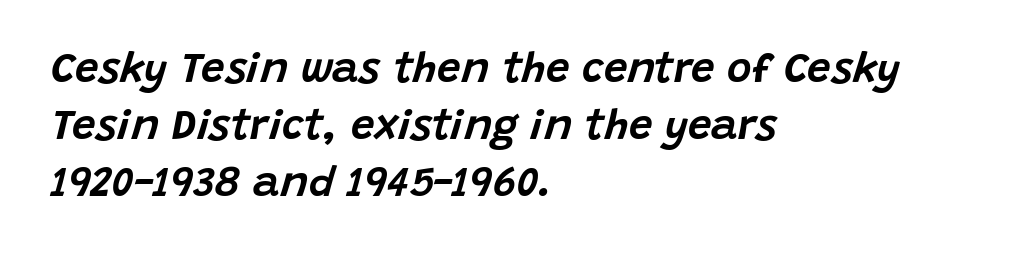
Q: Is the text italic (slanted)? A: Yes, it leans right by about 15 degrees.
Q: Is the text underlined? A: No.
Q: How is the paragraph aligned? A: Left-aligned.
Q: Is the spacing between letters normal or unusually wide? A: Normal.
Q: Is the spacing between lines tight, normal or loose? A: Normal.
Q: Width (condensed, normal, or wide)? A: Normal.
Q: Stroke contrast? A: Low.
Q: x-height? A: Large.
Q: Monospaced? A: No.
